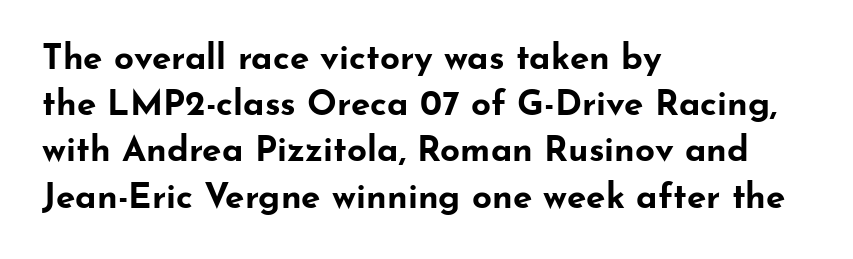
How would I describe the line gaps? Plain and ordinary. The string is rendered with underlining switched off. The rendering shows plain stroke endings on the letterforms — a sans-serif design. Vertical strokes here are truly vertical. The passage is arranged the way most books set body copy — flush left.
